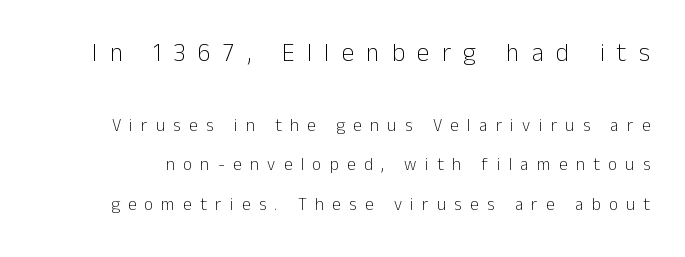
A great deal of white space separates one row of letters from the next. Glyph-to-glyph distance is far greater than everyday printed text. No word sits above an underline. Caption: face not bold, strokes unweighted. The upper block of text is set noticeably larger than the block beneath it.
